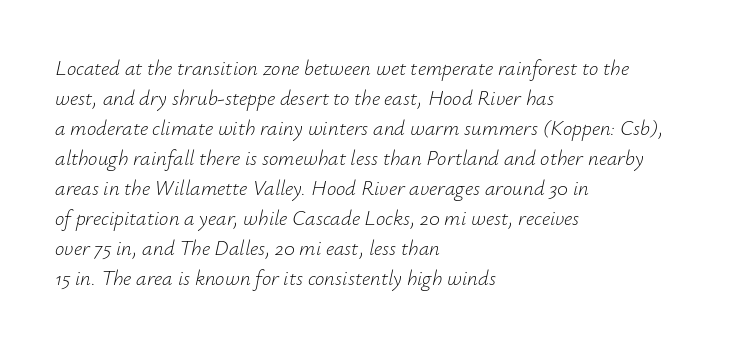
The image shows 21 px text type, italic (leaning right); set left-aligned, normal line spacing (1.43x), normal letter spacing, not underlined.
